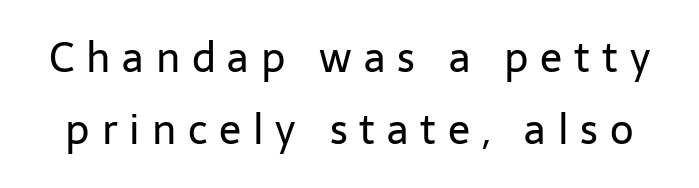
Q: Is the text bold? A: No.
Q: Is the text italic (slanted)? A: No, it is upright.
Q: Is the typeface a serif or a sans-serif typeface? A: Sans-serif.
Q: Is the text underlined? A: No.
Q: Is the spacing between letters normal or unusually wide? A: Unusually wide.
Q: Width (condensed, normal, or wide)? A: Normal.
Q: Stroke contrast? A: Low.
Q: x-height? A: Medium.
Q: Monospaced? A: No.
